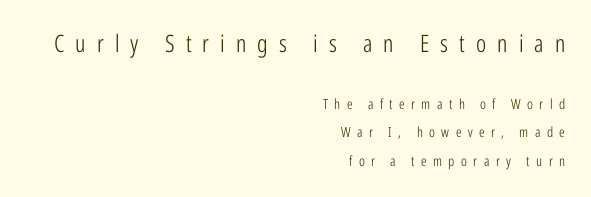
The image shows 24 px text type, upright; set right-aligned, loose line spacing (2.03x), unusually wide letter spacing (+0.46 em), not underlined; the first (top) block is 1.71x larger.
